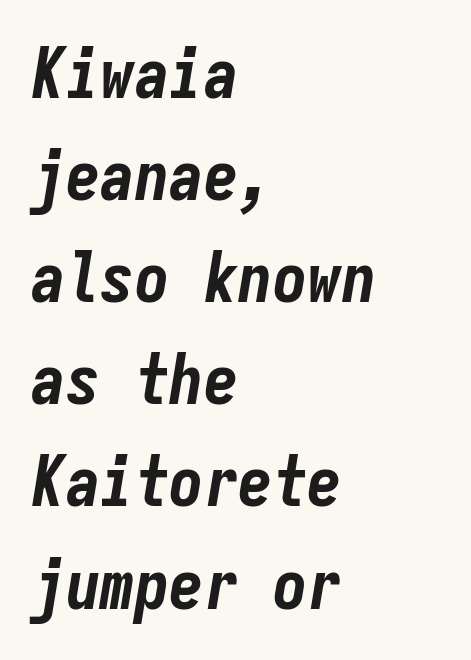
Q: Is the text bold? A: Yes.
Q: Is the text italic (slanted)? A: Yes, it leans right by about 9 degrees.
Q: Is the text underlined? A: No.
Q: How is the paragraph aligned? A: Left-aligned.
Q: Is the spacing between letters normal or unusually wide? A: Normal.
Q: Is the spacing between lines tight, normal or loose? A: Normal.
Q: Width (condensed, normal, or wide)? A: Condensed.
Q: Stroke contrast? A: Low.
Q: x-height? A: Medium.
Q: Monospaced? A: Yes.
